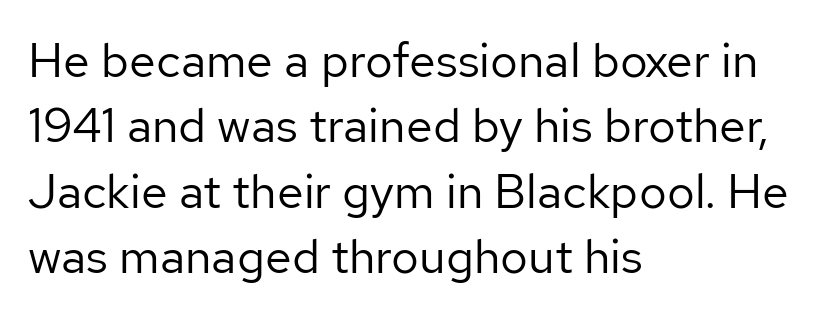
The rows are spaced the way most documents space them. The words here are not underlined. Does the type have serifs? No, each stem ends abruptly. The letters advance in unequal steps, a hallmark of proportional type. No extra ink here — the face is not bold.
